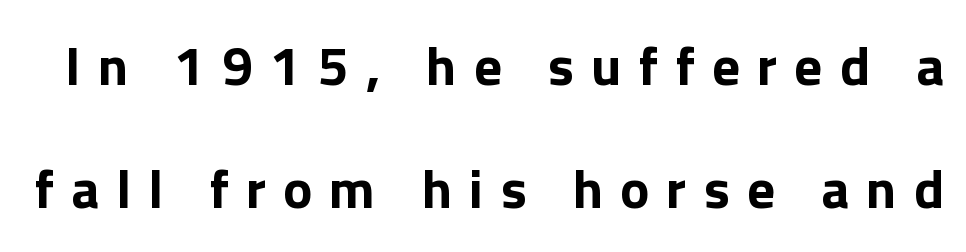
{"serif": "no", "italic": "no", "bold": "yes", "weight": "bold", "width": "normal", "x_height": "medium", "monospaced": "no", "underline": "no", "line_spacing": "loose", "line_spacing_ratio": 2.23, "letter_spacing": "wide", "letter_spacing_em": 0.31, "glyph_px": 55}
